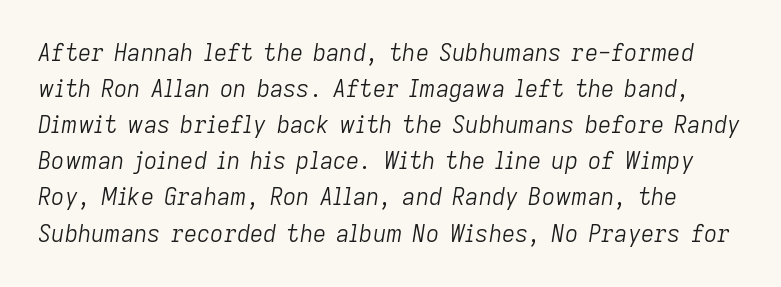
{"italic": "yes", "lean": "right", "slant_degrees": 9, "bold": "no", "underline": "no", "line_spacing": "normal", "line_spacing_ratio": 1.57, "letter_spacing": "normal", "letter_spacing_em": 0.0, "glyph_px": 23}
